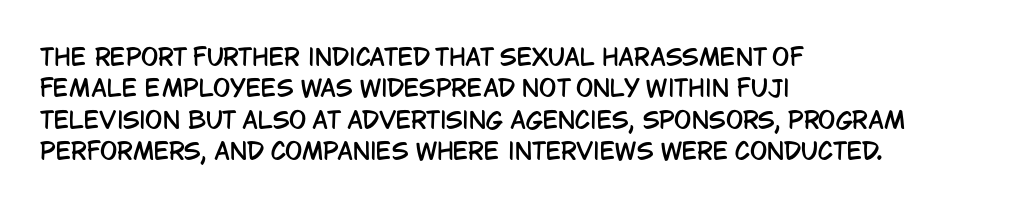
{"italic": "no", "underline": "no", "align": "left", "line_spacing": "normal", "line_spacing_ratio": 1.36, "letter_spacing": "normal", "letter_spacing_em": 0.0, "glyph_px": 23}
